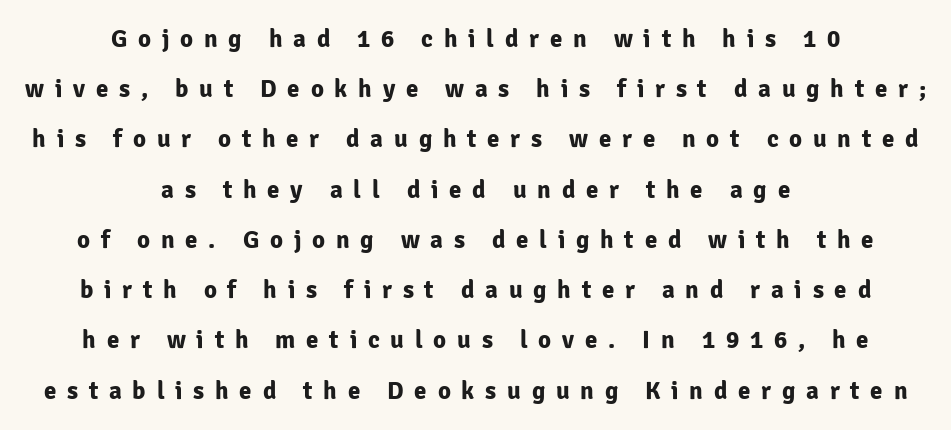
The image shows 25 px bold type, upright; set centered, loose line spacing (2.01x), unusually wide letter spacing (+0.43 em), not underlined.
